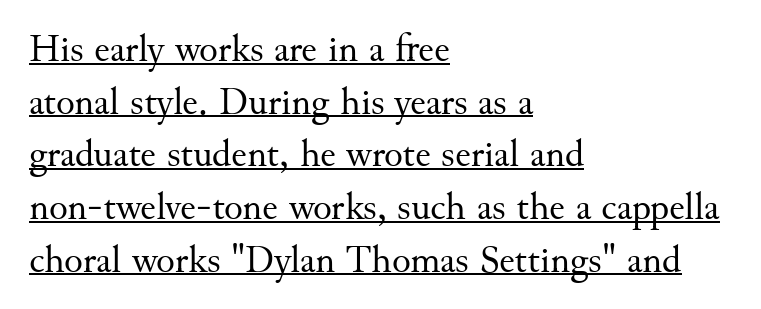
{"serif": "yes", "italic": "no", "bold": "no", "weight": "regular", "width": "normal", "stroke_contrast": "medium", "x_height": "small", "monospaced": "no", "underline": "yes", "align": "left", "line_spacing": "normal", "line_spacing_ratio": 1.35, "letter_spacing": "normal", "letter_spacing_em": 0.0, "glyph_px": 39}
